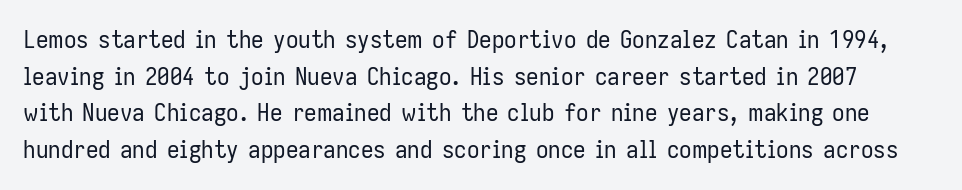
The letters stand straight up with perfectly vertical stems. Type without underlining. A quiet, ordinary-to-light weight characterises the typeface. Vertically, the passage feels balanced, rows spaced as you'd expect. Each word holds together tightly as a unit, with standard inter-letter gaps.
